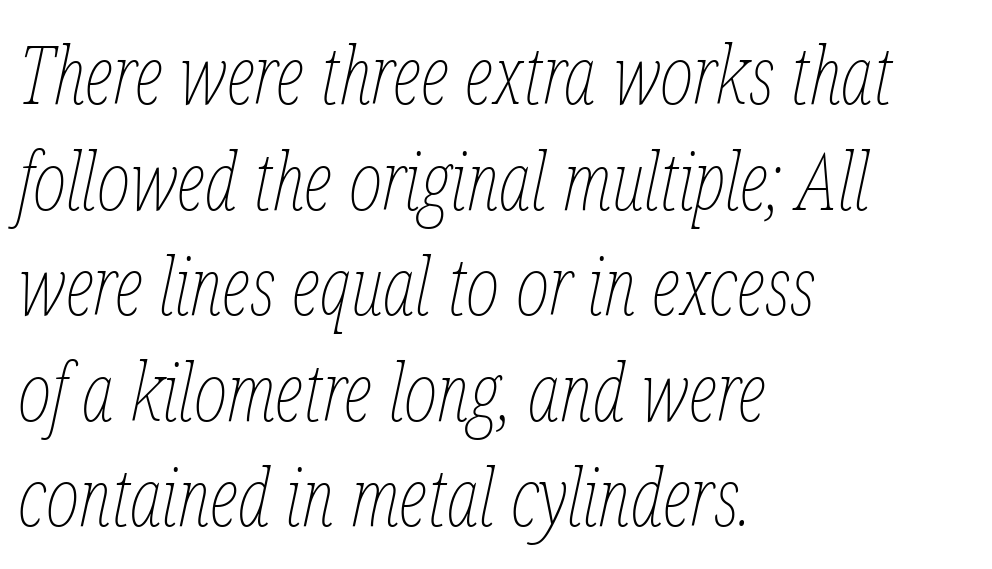
Evenly set lines give the paragraph a standard silhouette. Think of a printed novel: that variable character pitch is what you see here. Unmarked baselines from the first word to the last. The typesetter chose a ragged-right arrangement here. Words appear dense and cohesive because spacing is normal. The font is comparable to plain body text, perhaps lighter.
